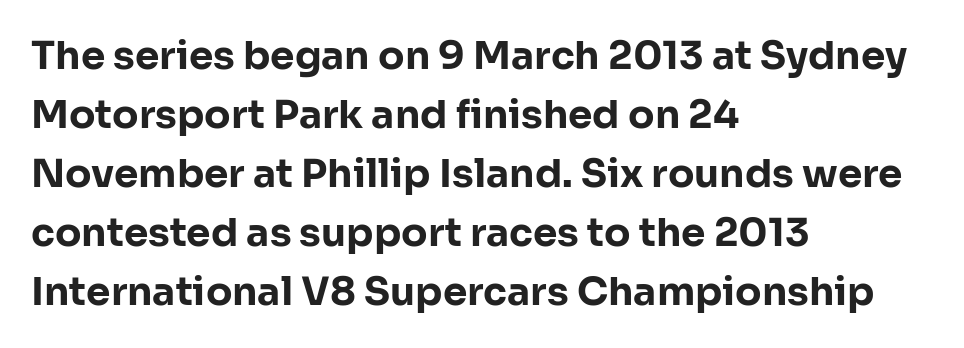
{"serif": "no", "italic": "no", "bold": "yes", "weight": "bold", "width": "normal", "stroke_contrast": "low", "x_height": "medium", "monospaced": "no", "underline": "no", "align": "left", "line_spacing": "normal", "line_spacing_ratio": 1.51, "letter_spacing": "normal", "letter_spacing_em": 0.0, "glyph_px": 39}
